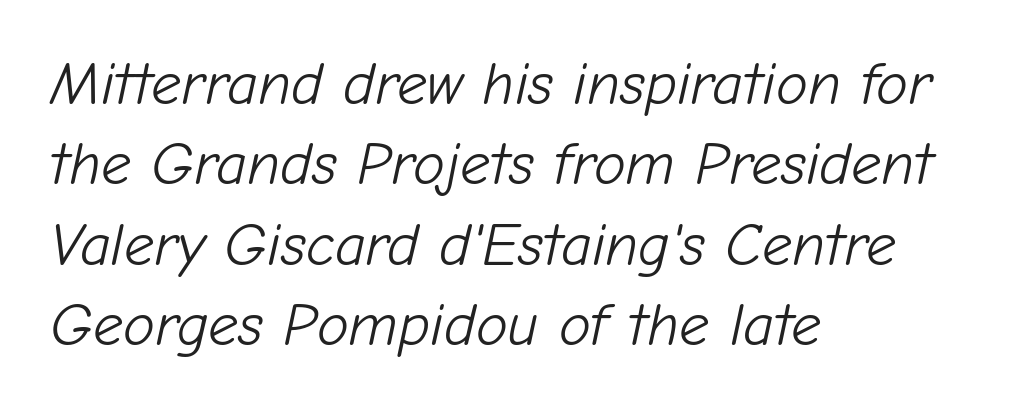
The image shows 60 px light type, italic (leaning right); set left-aligned, normal line spacing (1.34x), normal letter spacing, not underlined; low stroke contrast and a medium x-height.
